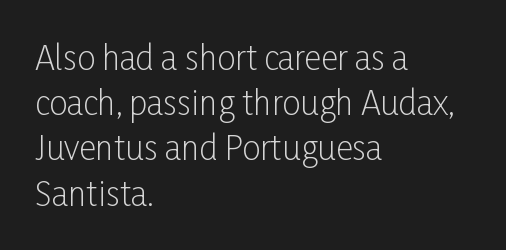
{"serif": "no", "italic": "no", "bold": "no", "weight": "light", "width": "condensed", "stroke_contrast": "low", "x_height": "medium", "monospaced": "no", "underline": "no", "align": "left", "line_spacing": "normal", "line_spacing_ratio": 1.37, "letter_spacing": "normal", "letter_spacing_em": 0.0, "glyph_px": 33}
